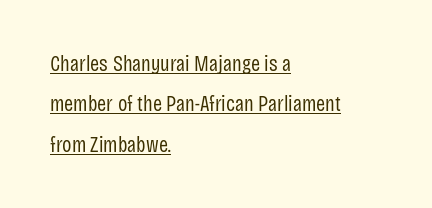
Q: Is the text bold? A: No.
Q: Is the text italic (slanted)? A: No, it is upright.
Q: Is the text underlined? A: Yes.
Q: How is the paragraph aligned? A: Left-aligned.
Q: Is the spacing between letters normal or unusually wide? A: Normal.
